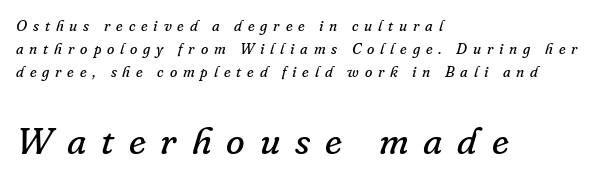
Q: Is the text bold? A: No.
Q: Is the text italic (slanted)? A: Yes, it leans right by about 16 degrees.
Q: Is the typeface a serif or a sans-serif typeface? A: Serif.
Q: Is the text underlined? A: No.
Q: How is the paragraph aligned? A: Left-aligned.
Q: Is the spacing between letters normal or unusually wide? A: Unusually wide.
Q: Is the spacing between lines tight, normal or loose? A: Normal.
Q: Which block of text is set in a larger size, the first (top) or the second (bottom)? A: The second (bottom) one.
Q: Width (condensed, normal, or wide)? A: Normal.
Q: Stroke contrast? A: Low.
Q: x-height? A: Small.
Q: Monospaced? A: No.
